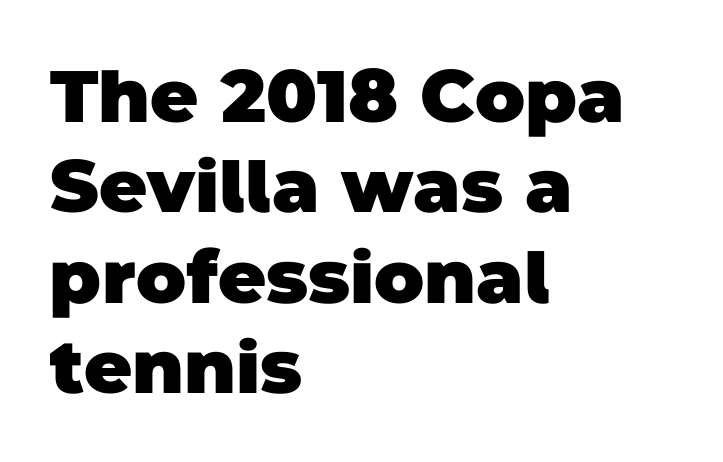
Varying glyph widths throughout — classic text-font behaviour. Does extra space separate the letters? No, they use regular spacing. Underlining? Definitely not there. The glyphs have the mass of a bold cut. Nope, no serifs anywhere on these letters. Short and long lines alike share a common starting point at left.
